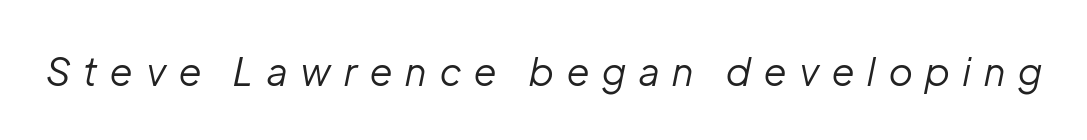
The image shows 38 px regular-weight type, italic (leaning right); set unusually wide letter spacing (+0.35 em), not underlined; low stroke contrast and a medium x-height.
